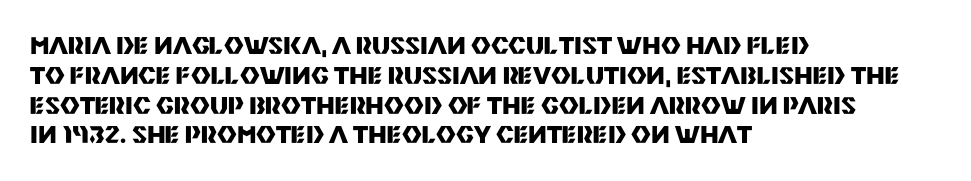
The image shows 24 px bold type, upright; set left-aligned, line spacing 1.24x, normal letter spacing, not underlined.
